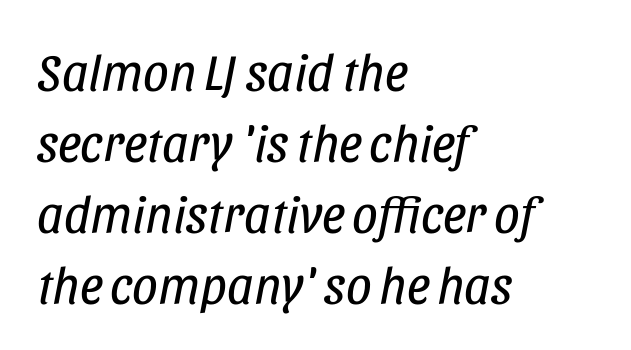
Q: Is the text bold? A: No.
Q: Is the text italic (slanted)? A: Yes, it leans right by about 11 degrees.
Q: Is the text underlined? A: No.
Q: How is the paragraph aligned? A: Left-aligned.
Q: Is the spacing between letters normal or unusually wide? A: Normal.
Q: Is the spacing between lines tight, normal or loose? A: Normal.
Q: Width (condensed, normal, or wide)? A: Condensed.
Q: Stroke contrast? A: Low.
Q: x-height? A: Large.
Q: Monospaced? A: No.
